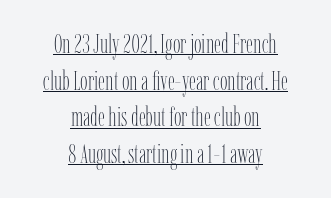
{"italic": "no", "bold": "no", "underline": "yes", "align": "center", "line_spacing": "normal", "line_spacing_ratio": 1.36, "letter_spacing": "normal", "letter_spacing_em": 0.0, "glyph_px": 27}
